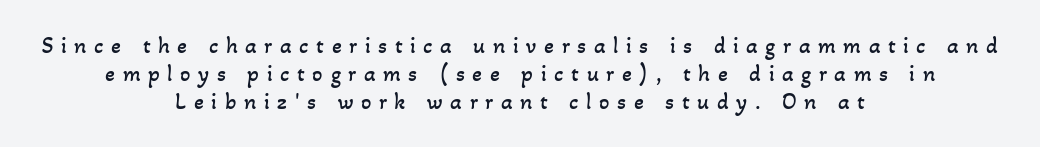
Q: Is the text bold? A: No.
Q: Is the text underlined? A: No.
Q: How is the paragraph aligned? A: Centered.
Q: Is the spacing between letters normal or unusually wide? A: Unusually wide.
